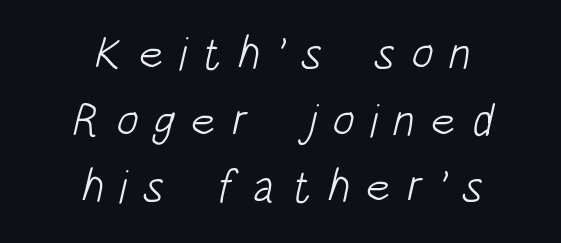
Q: Is the text bold? A: No.
Q: Is the typeface a serif or a sans-serif typeface? A: Sans-serif.
Q: Is the text underlined? A: No.
Q: How is the paragraph aligned? A: Centered.
Q: Is the spacing between letters normal or unusually wide? A: Unusually wide.
Q: Is the spacing between lines tight, normal or loose? A: Normal.
Q: Width (condensed, normal, or wide)? A: Condensed.
Q: Stroke contrast? A: Low.
Q: x-height? A: Large.
Q: Monospaced? A: No.
